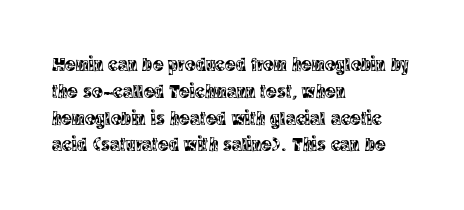
Q: Is the text italic (slanted)? A: No, it is upright.
Q: Is the text underlined? A: No.
Q: How is the paragraph aligned? A: Left-aligned.
Q: Is the spacing between letters normal or unusually wide? A: Normal.
Q: Is the spacing between lines tight, normal or loose? A: Normal.
